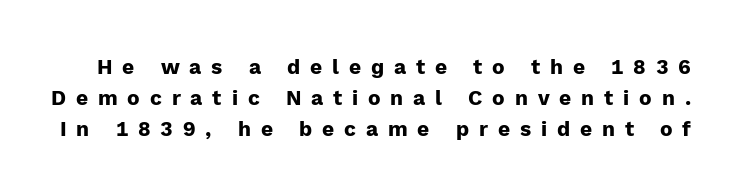
{"italic": "no", "bold": "yes", "underline": "no", "line_spacing": "normal", "line_spacing_ratio": 1.48, "letter_spacing": "wide", "letter_spacing_em": 0.47, "glyph_px": 21}
